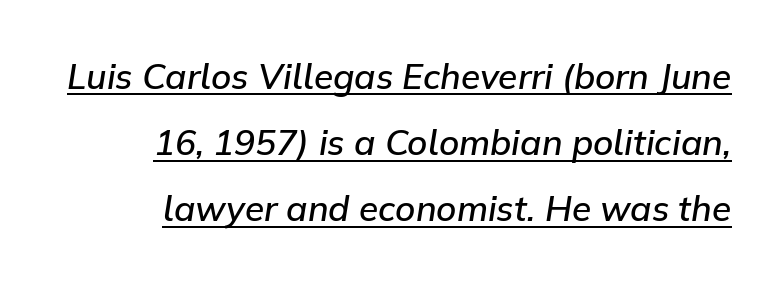
{"italic": "yes", "lean": "right", "slant_degrees": 9, "bold": "semi", "weight": "semibold", "width": "normal", "stroke_contrast": "low", "x_height": "medium", "monospaced": "no", "underline": "yes", "line_spacing_ratio": 1.89, "letter_spacing": "normal", "letter_spacing_em": 0.0, "glyph_px": 35}
